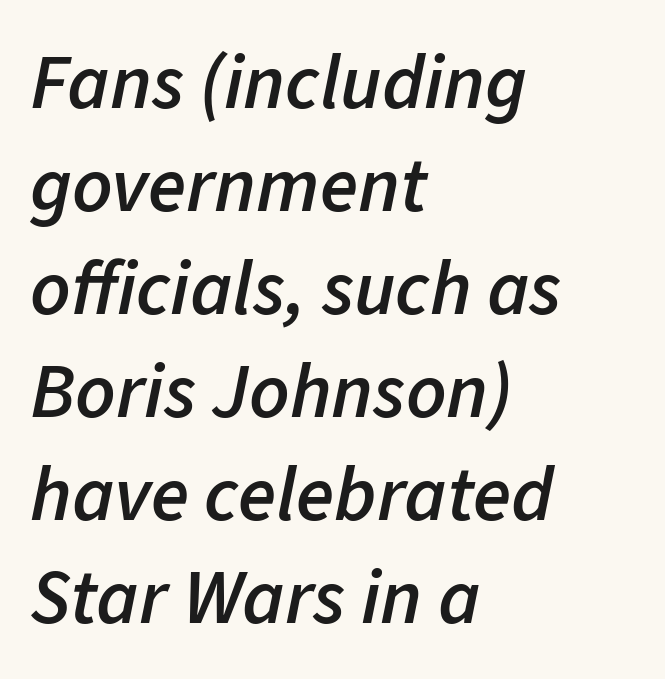
The image shows 78 px semibold type, italic (leaning right); set left-aligned, normal line spacing (1.32x), normal letter spacing, not underlined; low stroke contrast and a medium x-height.
